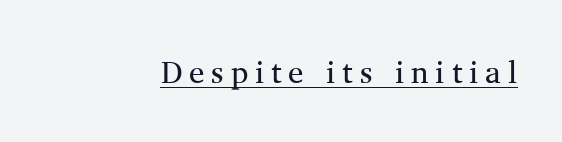
Q: Is the text bold? A: No.
Q: Is the text italic (slanted)? A: No, it is upright.
Q: Is the typeface a serif or a sans-serif typeface? A: Serif.
Q: Is the text underlined? A: Yes.
Q: Is the spacing between letters normal or unusually wide? A: Unusually wide.
Q: Width (condensed, normal, or wide)? A: Normal.
Q: Stroke contrast? A: Medium.
Q: x-height? A: Medium.
Q: Monospaced? A: No.
